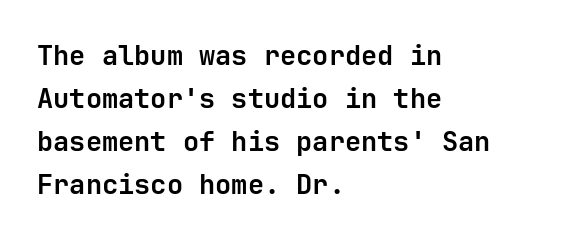
The image shows 27 px bold type, upright; set left-aligned, normal line spacing (1.59x), normal letter spacing, not underlined.
